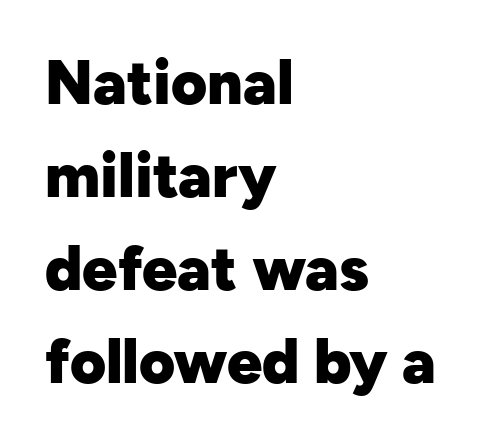
Q: Is the text bold? A: Yes.
Q: Is the text italic (slanted)? A: No, it is upright.
Q: Is the typeface a serif or a sans-serif typeface? A: Sans-serif.
Q: Is the text underlined? A: No.
Q: How is the paragraph aligned? A: Left-aligned.
Q: Is the spacing between letters normal or unusually wide? A: Normal.
Q: Is the spacing between lines tight, normal or loose? A: Normal.
Q: Width (condensed, normal, or wide)? A: Normal.
Q: Stroke contrast? A: Low.
Q: x-height? A: Medium.
Q: Monospaced? A: No.
